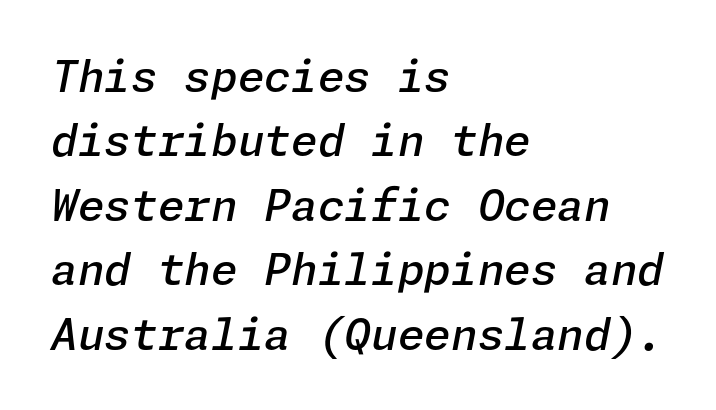
{"italic": "yes", "lean": "right", "slant_degrees": 11, "bold": "semi", "weight": "semibold", "width": "normal", "stroke_contrast": "low", "x_height": "medium", "underline": "no", "align": "left", "line_spacing": "normal", "line_spacing_ratio": 1.5, "letter_spacing": "normal", "letter_spacing_em": 0.0, "glyph_px": 43}
